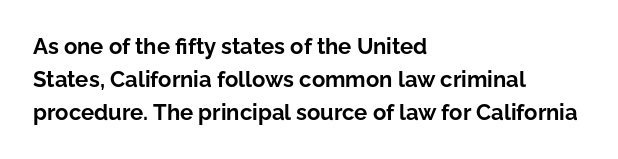
{"italic": "no", "bold": "yes", "underline": "no", "align": "left", "line_spacing": "normal", "line_spacing_ratio": 1.5, "letter_spacing": "normal", "letter_spacing_em": 0.0, "glyph_px": 22}
